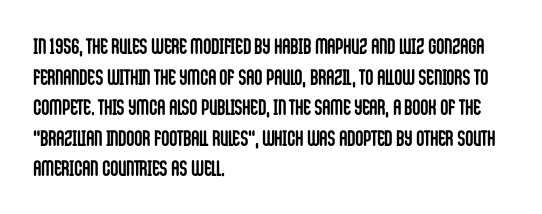
{"italic": "no", "bold": "yes", "underline": "no", "align": "left", "line_spacing": "normal", "line_spacing_ratio": 1.39, "letter_spacing": "normal", "letter_spacing_em": 0.0, "glyph_px": 22}
